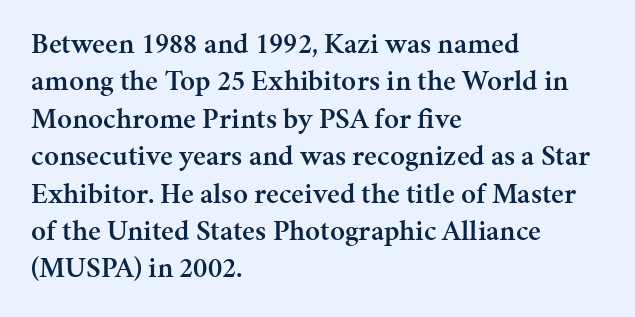
The image shows 29 px semibold serif type, upright; set left-aligned, normal line spacing (1.29x), normal letter spacing, not underlined; medium stroke contrast and a medium x-height.
